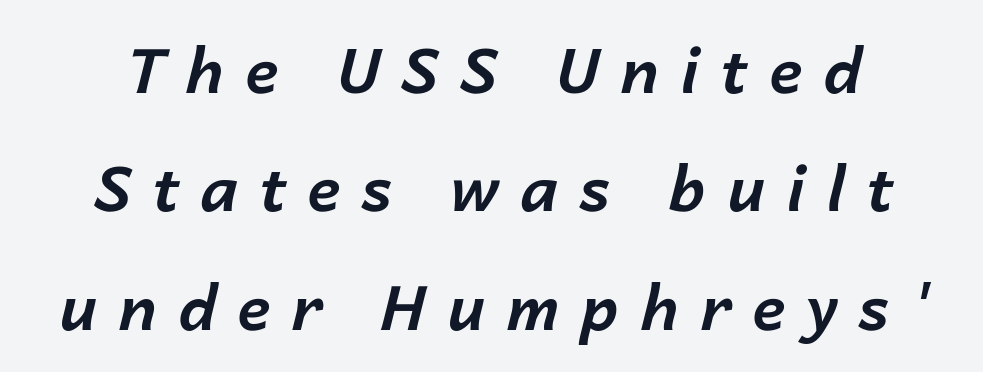
Horizontally, the lines are justified to the midpoint only. Quick note: interline space is abundant. Each word looks stretched out because of the extra space between its letters. You can tell it's italic because the verticals aren't actually vertical. Nobody drew a line under any word here. A dark, heavy texture on the line: the type is bold.
